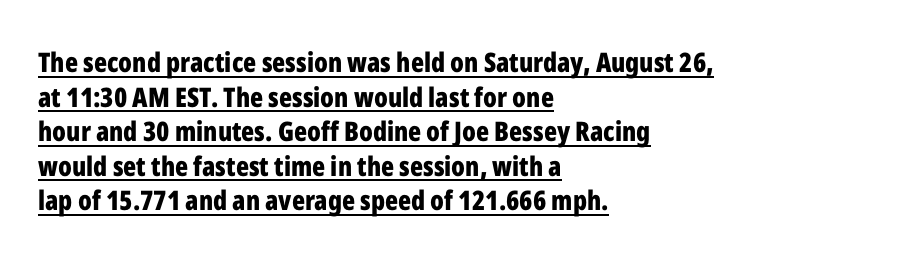
Q: Is the text bold? A: Yes.
Q: Is the text italic (slanted)? A: No, it is upright.
Q: Is the text underlined? A: Yes.
Q: How is the paragraph aligned? A: Left-aligned.
Q: Is the spacing between letters normal or unusually wide? A: Normal.
Q: Is the spacing between lines tight, normal or loose? A: Normal.
